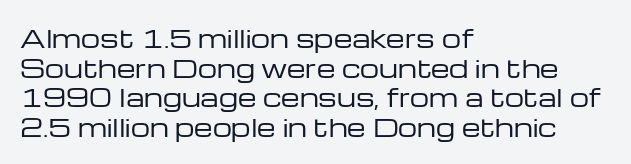
The image shows 24 px text type, upright; set left-aligned, line spacing 1.23x, normal letter spacing, not underlined.
